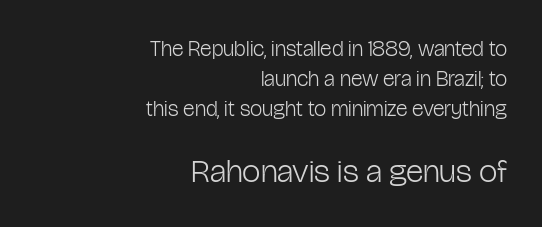
{"serif": "no", "italic": "no", "bold": "no", "weight": "light", "width": "condensed", "stroke_contrast": "low", "x_height": "medium", "monospaced": "no", "underline": "no", "align": "right", "line_spacing": "normal", "line_spacing_ratio": 1.36, "letter_spacing": "normal", "letter_spacing_em": 0.0, "larger_block": "second", "size_ratio": 1.5, "glyph_px": 33}
